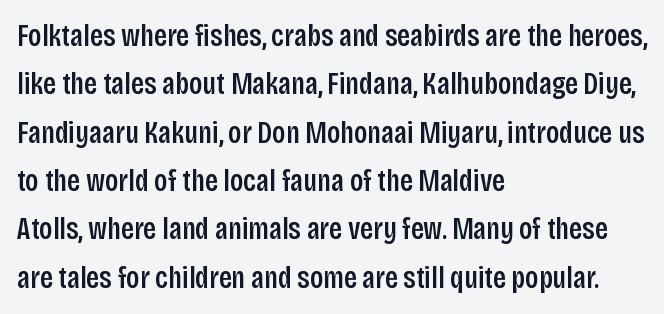
The image shows 31 px condensed sans-serif type, upright; set left-aligned, normal line spacing (1.56x), normal letter spacing, not underlined; low stroke contrast and a large x-height.
